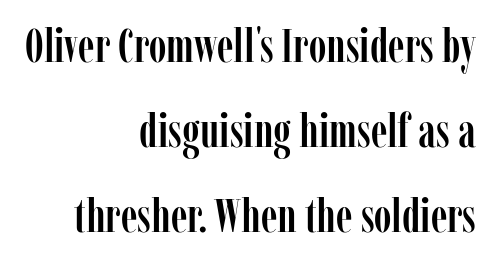
Line ends are locked; line starts wander. This rendering leaves character spacing at its baseline value. A typesetter would call this proportional, since set widths differ per character. Italic? Not at all — the glyphs are vertical.
